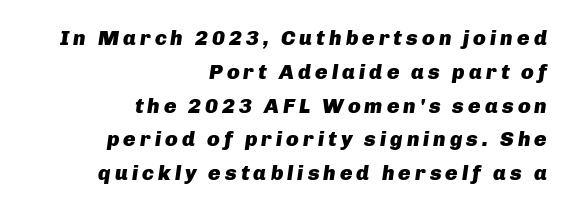
The image shows 21 px bold type, italic (leaning right); set right-aligned, normal line spacing (1.61x), not underlined.
